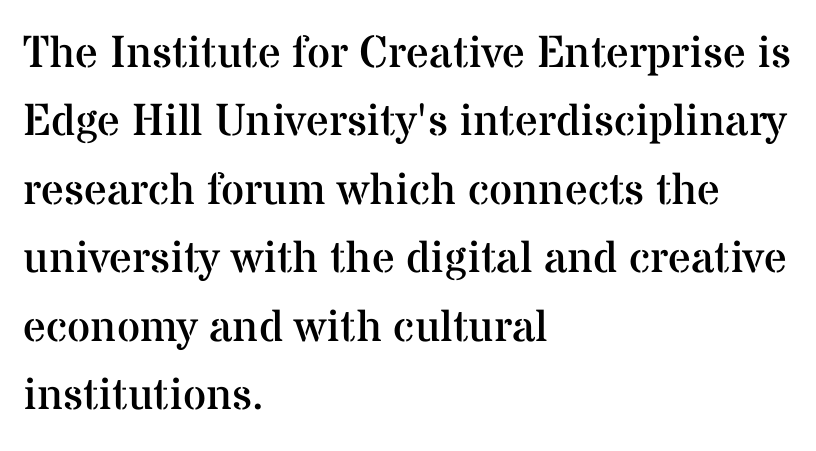
Q: Is the text bold? A: No.
Q: Is the text italic (slanted)? A: No, it is upright.
Q: Is the typeface a serif or a sans-serif typeface? A: Serif.
Q: Is the text underlined? A: No.
Q: How is the paragraph aligned? A: Left-aligned.
Q: Is the spacing between letters normal or unusually wide? A: Normal.
Q: Is the spacing between lines tight, normal or loose? A: Normal.
Q: Width (condensed, normal, or wide)? A: Normal.
Q: Stroke contrast? A: Medium.
Q: x-height? A: Medium.
Q: Monospaced? A: No.
